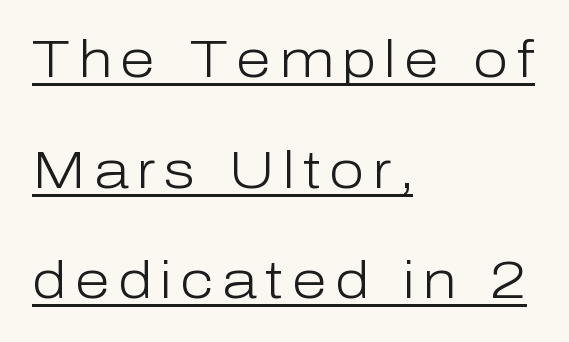
The rendering uses natural spacing where letterforms have individual widths. The lines in this sample share a left origin and differ only in where they stop. Decoration check: the copy is underlined. A roman cut, with each character standing at attention. Loosely led — the rows are spread out.
